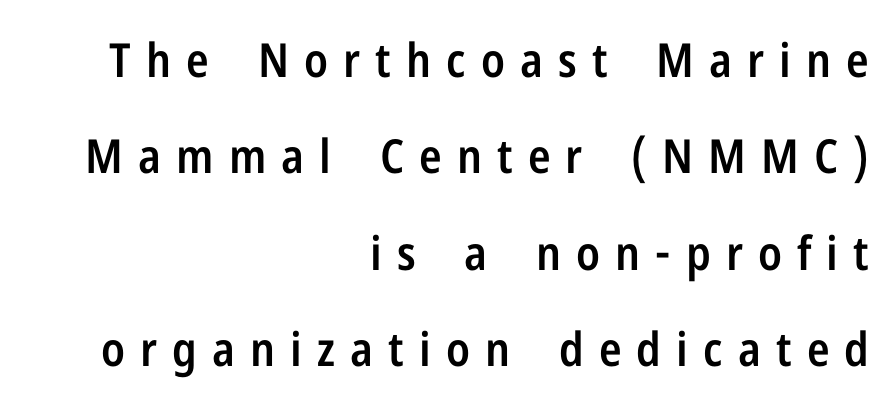
Q: Is the text bold? A: Semi-bold.
Q: Is the text italic (slanted)? A: No, it is upright.
Q: Is the typeface a serif or a sans-serif typeface? A: Sans-serif.
Q: Is the text underlined? A: No.
Q: How is the paragraph aligned? A: Right-aligned.
Q: Is the spacing between letters normal or unusually wide? A: Unusually wide.
Q: Is the spacing between lines tight, normal or loose? A: Loose.
Q: Width (condensed, normal, or wide)? A: Condensed.
Q: Stroke contrast? A: Low.
Q: x-height? A: Medium.
Q: Monospaced? A: No.
